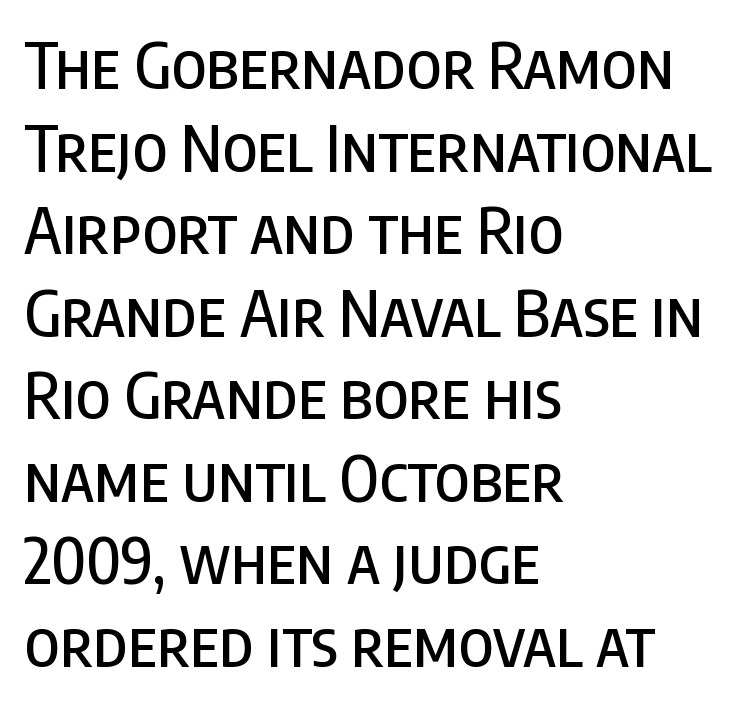
Q: Is the text italic (slanted)? A: No, it is upright.
Q: Is the typeface a serif or a sans-serif typeface? A: Sans-serif.
Q: Is the text underlined? A: No.
Q: How is the paragraph aligned? A: Left-aligned.
Q: Is the spacing between letters normal or unusually wide? A: Normal.
Q: Is the spacing between lines tight, normal or loose? A: Normal.
Q: Width (condensed, normal, or wide)? A: Condensed.
Q: Stroke contrast? A: Low.
Q: x-height? A: Large.
Q: Monospaced? A: No.
